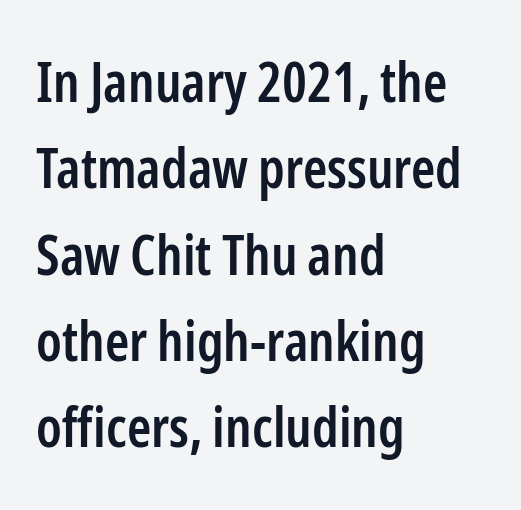
{"serif": "no", "italic": "no", "bold": "semi", "weight": "semibold", "width": "condensed", "stroke_contrast": "low", "x_height": "medium", "monospaced": "no", "underline": "no", "align": "left", "line_spacing": "normal", "line_spacing_ratio": 1.57, "letter_spacing": "normal", "letter_spacing_em": 0.0, "glyph_px": 55}
